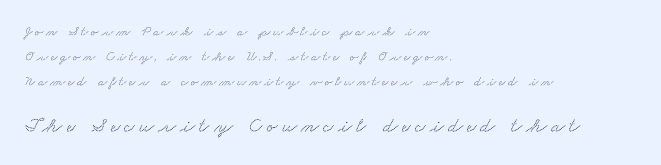
The image shows 21 px text type; set left-aligned, line spacing 1.8x, not underlined; the second (bottom) block is 1.5x larger.
